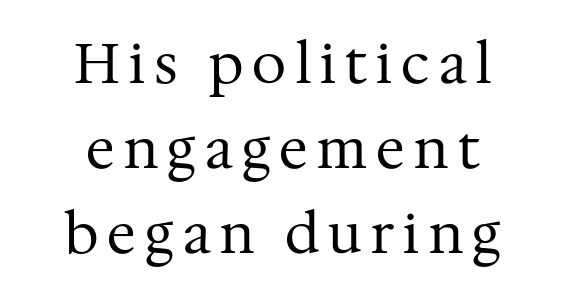
{"serif": "yes", "italic": "no", "bold": "no", "weight": "regular", "width": "normal", "stroke_contrast": "medium", "x_height": "medium", "monospaced": "no", "underline": "no", "align": "center", "line_spacing": "normal", "line_spacing_ratio": 1.55, "glyph_px": 55}
